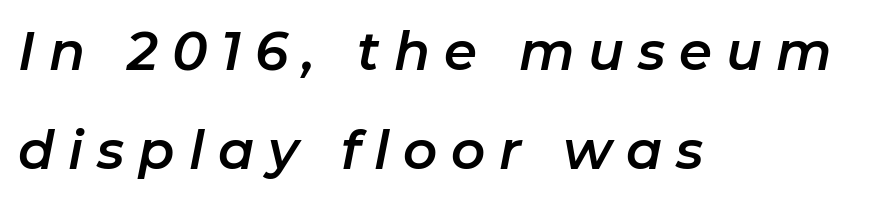
Q: Is the text italic (slanted)? A: Yes, it leans right by about 11 degrees.
Q: Is the text underlined? A: No.
Q: How is the paragraph aligned? A: Left-aligned.
Q: Is the spacing between letters normal or unusually wide? A: Unusually wide.
Q: Width (condensed, normal, or wide)? A: Normal.
Q: Stroke contrast? A: Low.
Q: x-height? A: Medium.
Q: Monospaced? A: No.
